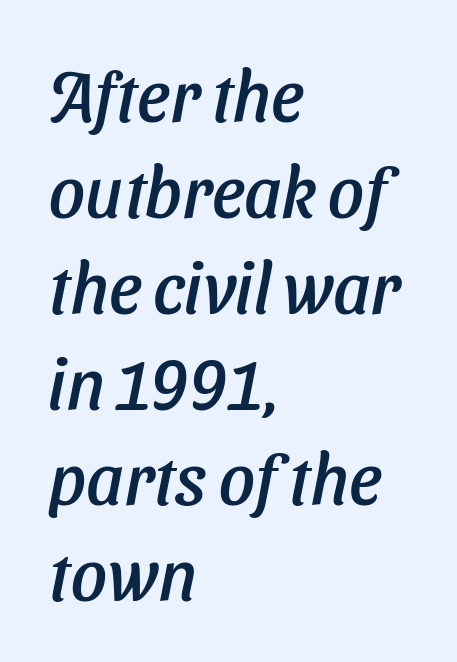
Leading matches the norm, producing a regular column. Default kerning and tracking; the words read as compact shapes. These lines are set flush left with a ragged right edge.
